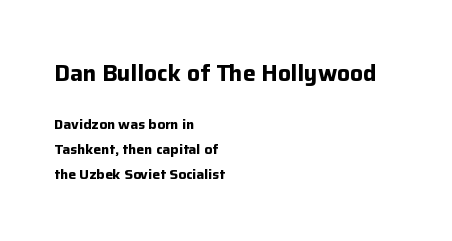
{"italic": "no", "bold": "yes", "underline": "no", "align": "left", "line_spacing_ratio": 1.78, "letter_spacing": "normal", "letter_spacing_em": 0.0, "larger_block": "first", "size_ratio": 1.64, "glyph_px": 23}
